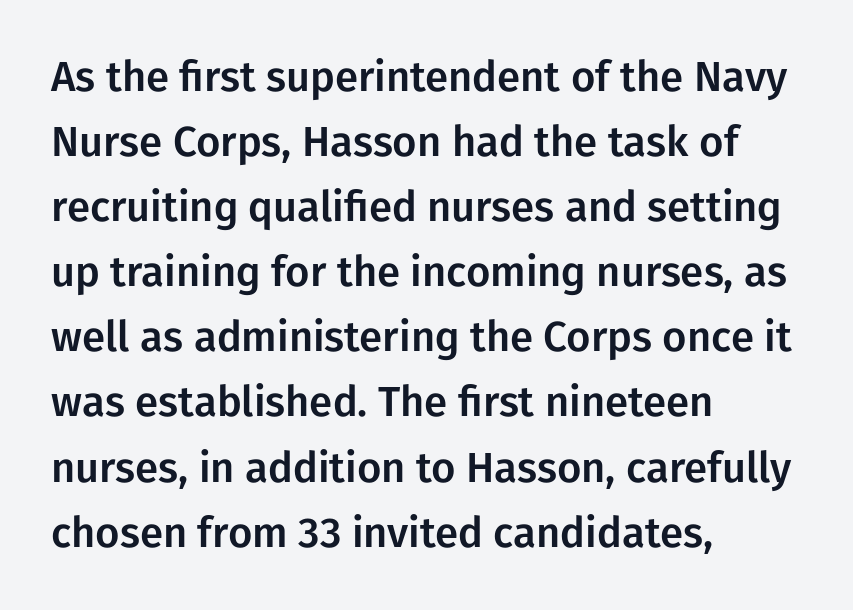
What stands out about the letter spacing? Nothing — it is the standard amount. Compared with typical paragraphs, the rows here are spaced about the same. A roman cut, with each character standing at attention. Look at the bottom of the vertical strokes: they stop flat, with no serifs.
